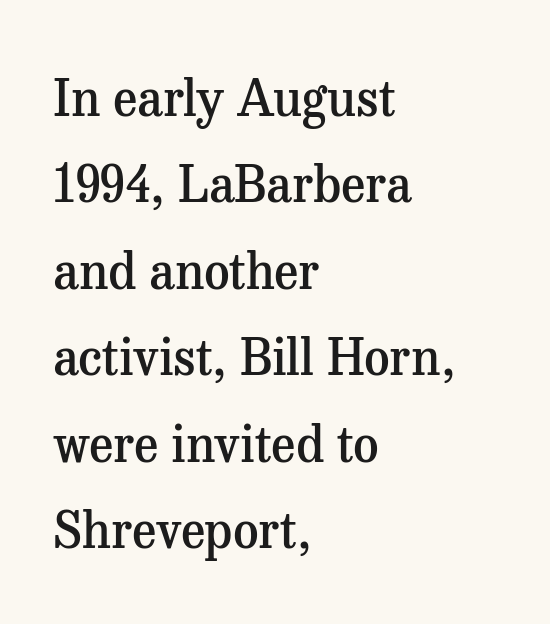
{"serif": "yes", "italic": "no", "bold": "semi", "weight": "semibold", "width": "normal", "stroke_contrast": "medium", "x_height": "medium", "monospaced": "no", "underline": "no", "align": "left", "line_spacing_ratio": 1.73, "letter_spacing": "normal", "letter_spacing_em": 0.0, "glyph_px": 50}
